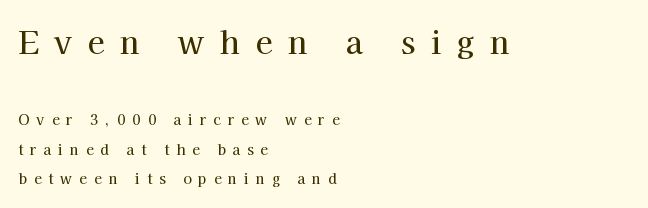
This rendering uses left alignment, leaving the right contour irregular. The rendering uses natural spacing where letterforms have individual widths. Clear beneath every line of the passage. The letters stand straight up with perfectly vertical stems. The letterforms stand isolated, each surrounded by extra space.
